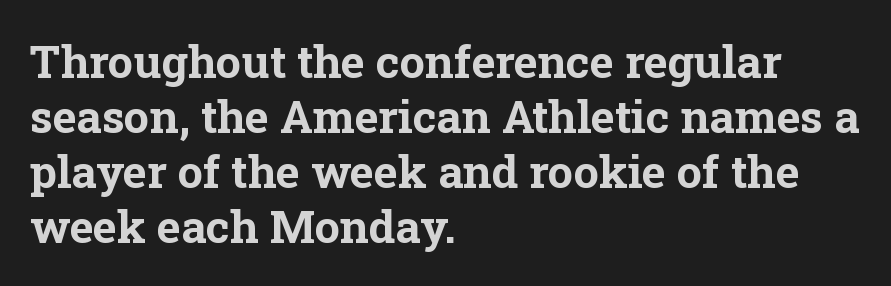
Q: Is the text bold? A: Yes.
Q: Is the text italic (slanted)? A: No, it is upright.
Q: Is the typeface a serif or a sans-serif typeface? A: Serif.
Q: Is the text underlined? A: No.
Q: How is the paragraph aligned? A: Left-aligned.
Q: Is the spacing between letters normal or unusually wide? A: Normal.
Q: Width (condensed, normal, or wide)? A: Normal.
Q: Stroke contrast? A: Low.
Q: x-height? A: Medium.
Q: Monospaced? A: No.
